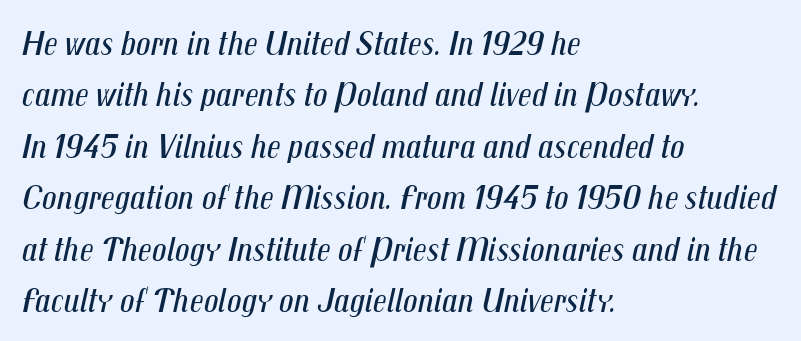
{"italic": "yes", "lean": "right", "slant_degrees": 12, "bold": "no", "weight": "regular", "width": "condensed", "stroke_contrast": "medium", "x_height": "medium", "monospaced": "no", "underline": "no", "align": "left", "line_spacing": "normal", "line_spacing_ratio": 1.43, "letter_spacing": "normal", "letter_spacing_em": 0.0, "glyph_px": 36}
